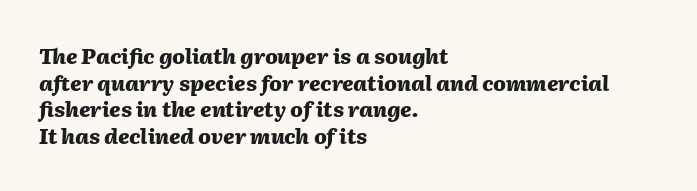
Q: Is the text bold? A: Yes.
Q: Is the text italic (slanted)? A: Yes, it leans right by about 2 degrees.
Q: Is the text underlined? A: No.
Q: How is the paragraph aligned? A: Left-aligned.
Q: Is the spacing between letters normal or unusually wide? A: Normal.
Q: Is the spacing between lines tight, normal or loose? A: Normal.
